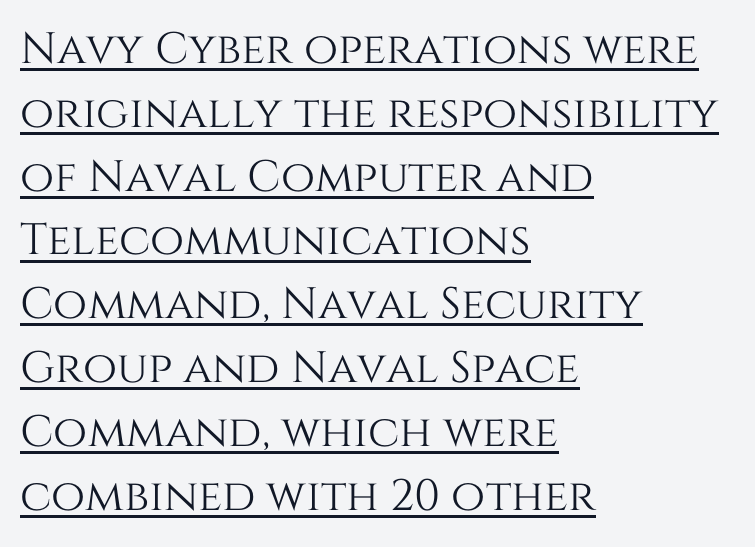
Honestly, the row spacing looks completely unremarkable. Students, observe the line beneath the letters — that is underlining. Ordinary non-slanted type is in use. Glyph-to-glyph distance matches everyday printed text. This rendering uses left alignment, leaving the right contour irregular.
